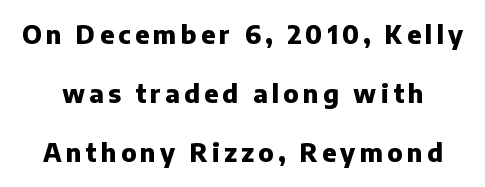
Q: Is the text bold? A: Yes.
Q: Is the text italic (slanted)? A: No, it is upright.
Q: Is the text underlined? A: No.
Q: Is the spacing between lines tight, normal or loose? A: Loose.
